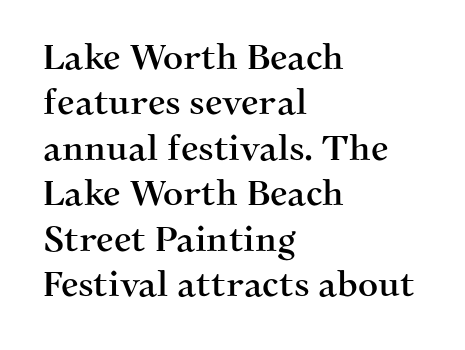
Q: Is the text italic (slanted)? A: No, it is upright.
Q: Is the typeface a serif or a sans-serif typeface? A: Serif.
Q: Is the text underlined? A: No.
Q: How is the paragraph aligned? A: Left-aligned.
Q: Is the spacing between letters normal or unusually wide? A: Normal.
Q: Is the spacing between lines tight, normal or loose? A: Normal.
Q: Width (condensed, normal, or wide)? A: Normal.
Q: Stroke contrast? A: Medium.
Q: x-height? A: Medium.
Q: Monospaced? A: No.
